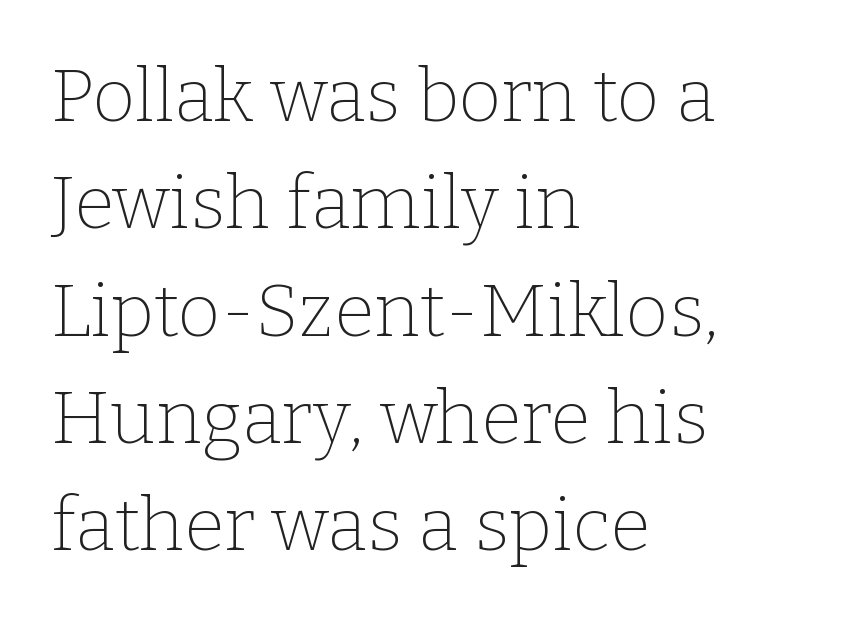
{"serif": "yes", "italic": "no", "bold": "no", "weight": "thin", "width": "normal", "stroke_contrast": "low", "x_height": "medium", "monospaced": "no", "underline": "no", "align": "left", "line_spacing": "normal", "line_spacing_ratio": 1.45, "letter_spacing": "normal", "letter_spacing_em": 0.0, "glyph_px": 74}
